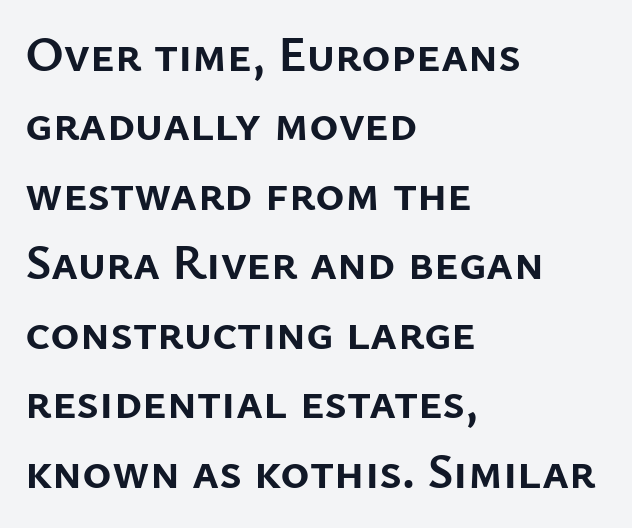
The image shows 50 px semibold sans-serif type, upright; set left-aligned, normal line spacing (1.39x), normal letter spacing, not underlined; low stroke contrast and a medium x-height.
